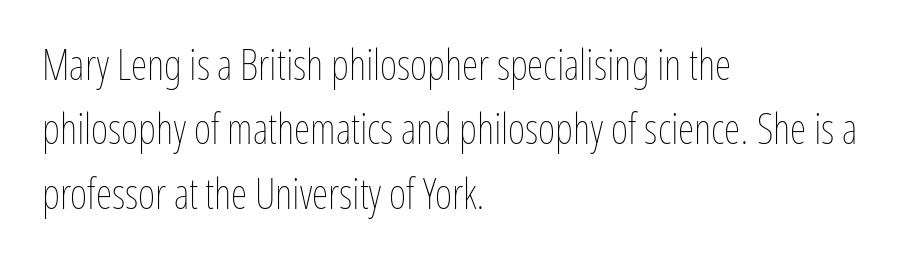
{"italic": "no", "bold": "no", "weight": "thin", "width": "condensed", "stroke_contrast": "low", "x_height": "medium", "monospaced": "no", "underline": "no", "align": "left", "line_spacing": "normal", "line_spacing_ratio": 1.53, "letter_spacing": "normal", "letter_spacing_em": 0.0, "glyph_px": 42}
